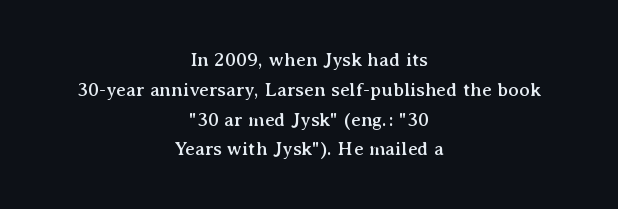
Q: Is the text italic (slanted)? A: No, it is upright.
Q: Is the text underlined? A: No.
Q: How is the paragraph aligned? A: Centered.
Q: Is the spacing between letters normal or unusually wide? A: Normal.
Q: Is the spacing between lines tight, normal or loose? A: Normal.
